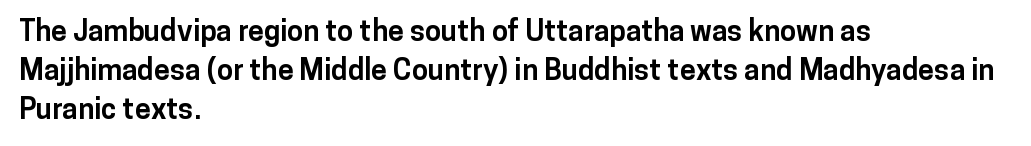
{"serif": "no", "italic": "no", "bold": "yes", "weight": "bold", "width": "normal", "stroke_contrast": "low", "x_height": "medium", "monospaced": "no", "underline": "no", "align": "left", "line_spacing": "normal", "line_spacing_ratio": 1.34, "letter_spacing": "normal", "letter_spacing_em": 0.0, "glyph_px": 29}
